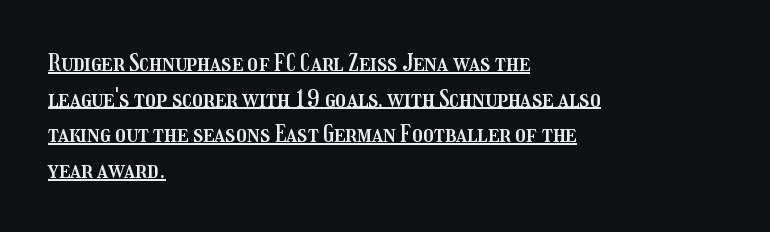
A rule runs beneath these lines of type. This is roman type, the default non-slanted kind. Line beginnings align vertically; line endings do not. Students, note that the glyphs here touch the page at normal intervals. A normal amount of white space separates one row of letters from the next.
